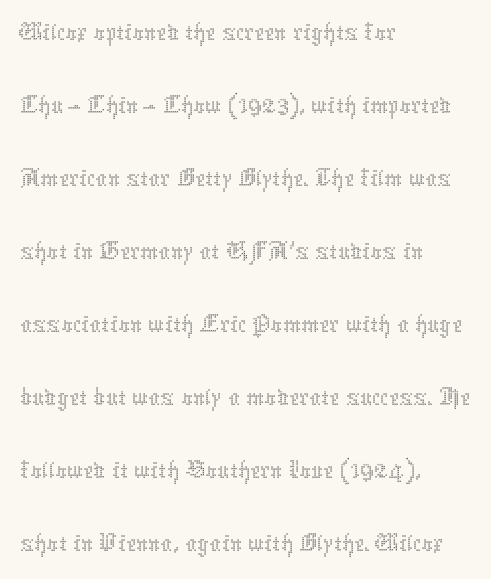
{"italic": "no", "bold": "no", "weight": "thin", "width": "normal", "stroke_contrast": "medium", "x_height": "medium", "monospaced": "no", "underline": "no", "align": "left", "line_spacing": "normal", "line_spacing_ratio": 1.28, "letter_spacing": "normal", "letter_spacing_em": 0.0, "glyph_px": 57}
